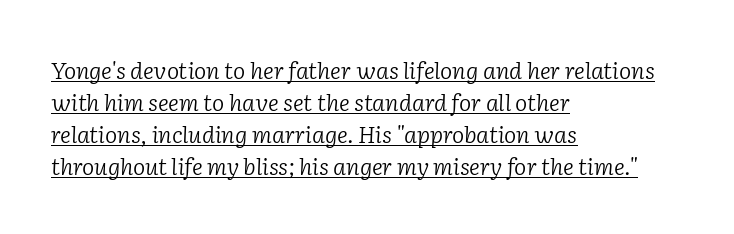
The image shows 23 px text type, italic (leaning right); set left-aligned, normal line spacing (1.39x), normal letter spacing, underlined.
